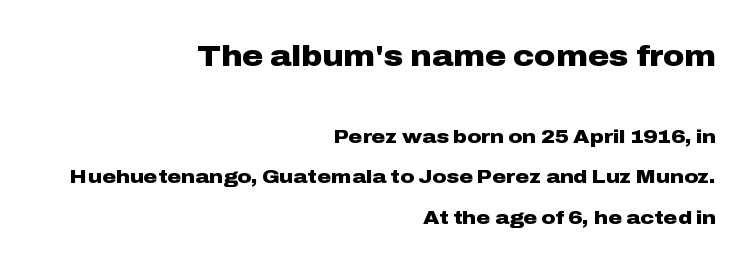
Q: Is the text bold? A: Yes.
Q: Is the text italic (slanted)? A: No, it is upright.
Q: Is the typeface a serif or a sans-serif typeface? A: Sans-serif.
Q: Is the text underlined? A: No.
Q: How is the paragraph aligned? A: Right-aligned.
Q: Is the spacing between letters normal or unusually wide? A: Normal.
Q: Is the spacing between lines tight, normal or loose? A: Loose.
Q: Which block of text is set in a larger size, the first (top) or the second (bottom)? A: The first (top) one.
Q: Width (condensed, normal, or wide)? A: Wide.
Q: Stroke contrast? A: Low.
Q: x-height? A: Medium.
Q: Monospaced? A: No.
